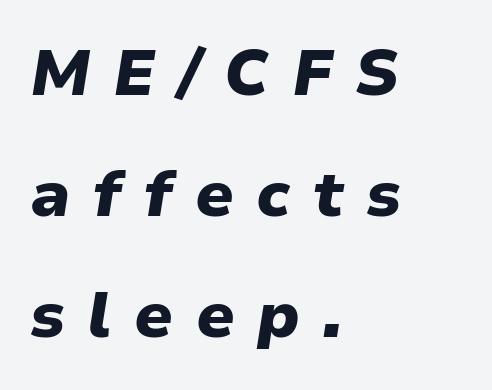
Q: Is the text bold? A: Yes.
Q: Is the text italic (slanted)? A: Yes, it leans right by about 9 degrees.
Q: Is the text underlined? A: No.
Q: How is the paragraph aligned? A: Left-aligned.
Q: Is the spacing between letters normal or unusually wide? A: Unusually wide.
Q: Width (condensed, normal, or wide)? A: Normal.
Q: Stroke contrast? A: Low.
Q: x-height? A: Medium.
Q: Monospaced? A: No.
